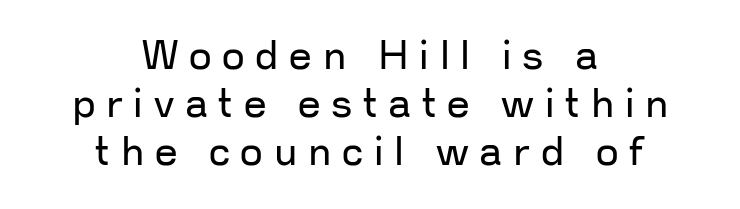
Q: Is the text bold? A: No.
Q: Is the text italic (slanted)? A: No, it is upright.
Q: Is the typeface a serif or a sans-serif typeface? A: Sans-serif.
Q: Is the text underlined? A: No.
Q: How is the paragraph aligned? A: Centered.
Q: Is the spacing between letters normal or unusually wide? A: Unusually wide.
Q: Width (condensed, normal, or wide)? A: Normal.
Q: Stroke contrast? A: Low.
Q: x-height? A: Medium.
Q: Monospaced? A: No.
